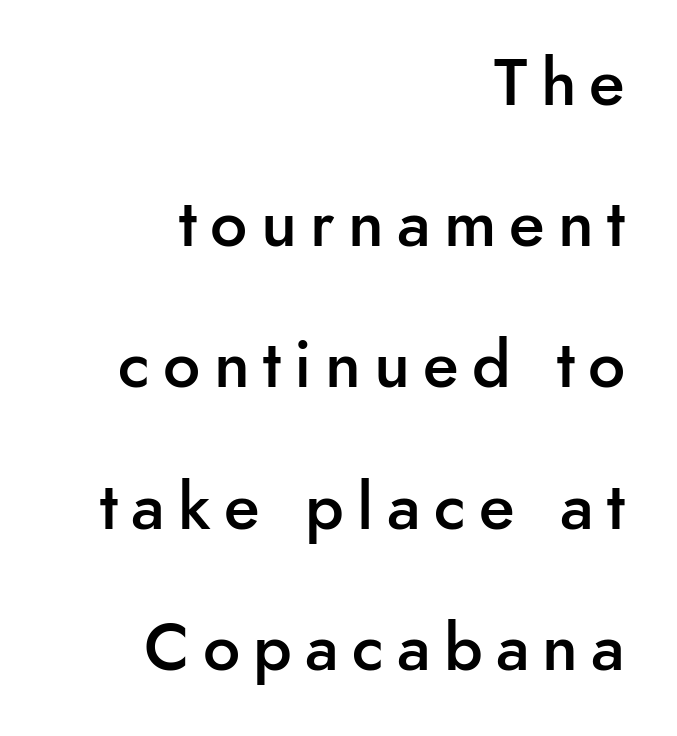
Caption: expanded tracking, letters set apart. Quick note: underline off. Is there much room between lines? Yes — plenty of vertical air separates them. A typesetter would label this face a sans.
